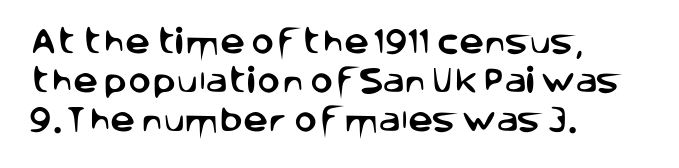
Q: Is the text italic (slanted)? A: No, it is upright.
Q: Is the typeface a serif or a sans-serif typeface? A: Sans-serif.
Q: Is the text underlined? A: No.
Q: How is the paragraph aligned? A: Left-aligned.
Q: Is the spacing between letters normal or unusually wide? A: Normal.
Q: Is the spacing between lines tight, normal or loose? A: Normal.
Q: Width (condensed, normal, or wide)? A: Normal.
Q: Stroke contrast? A: Low.
Q: x-height? A: Large.
Q: Monospaced? A: No.
